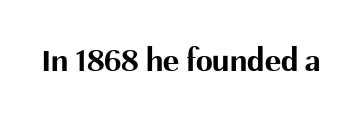
Q: Is the text bold? A: Yes.
Q: Is the text italic (slanted)? A: No, it is upright.
Q: Is the typeface a serif or a sans-serif typeface? A: Sans-serif.
Q: Is the text underlined? A: No.
Q: Is the spacing between letters normal or unusually wide? A: Normal.
Q: Width (condensed, normal, or wide)? A: Normal.
Q: Stroke contrast? A: Medium.
Q: x-height? A: Medium.
Q: Monospaced? A: No.
